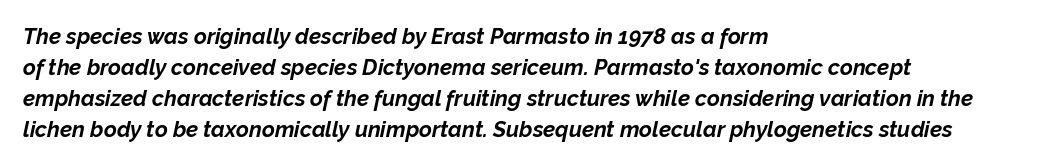
The image shows 22 px bold type, italic (leaning right); set left-aligned, normal line spacing (1.41x), normal letter spacing, not underlined.
